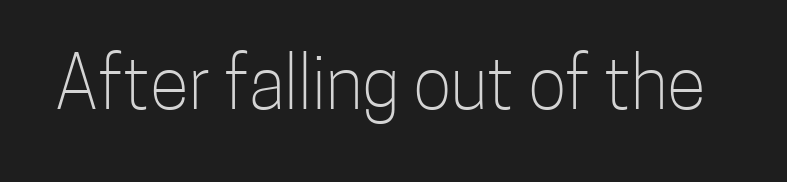
The image shows 72 px light, condensed sans-serif type, upright; set normal letter spacing, not underlined; low stroke contrast and a medium x-height.
